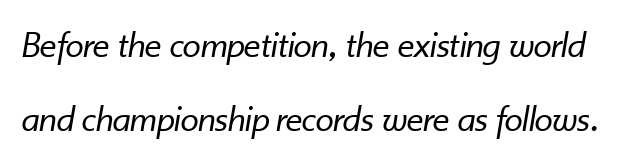
{"italic": "yes", "lean": "right", "slant_degrees": 10, "bold": "no", "weight": "regular", "width": "normal", "stroke_contrast": "low", "x_height": "small", "monospaced": "no", "underline": "no", "line_spacing": "loose", "line_spacing_ratio": 1.99, "letter_spacing": "normal", "letter_spacing_em": 0.0, "glyph_px": 37}
